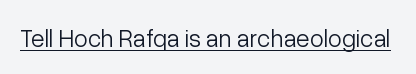
The letterforms sit at book weight or below. Posture: upright roman. Here the glyphs are tracked normally, forming tight word shapes. The words here are underlined.
